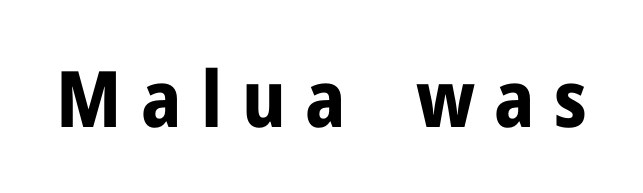
The image shows 78 px bold sans-serif type, upright; set unusually wide letter spacing (+0.25 em), not underlined; low stroke contrast and a medium x-height.
